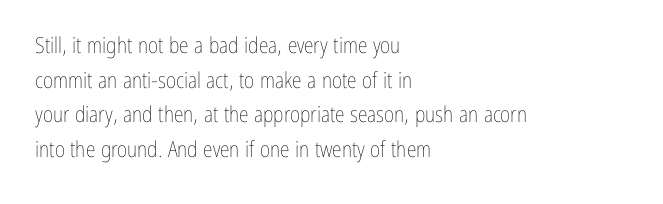
Q: Is the text bold? A: No.
Q: Is the text italic (slanted)? A: No, it is upright.
Q: Is the text underlined? A: No.
Q: How is the paragraph aligned? A: Left-aligned.
Q: Is the spacing between letters normal or unusually wide? A: Normal.
Q: Is the spacing between lines tight, normal or loose? A: Normal.
